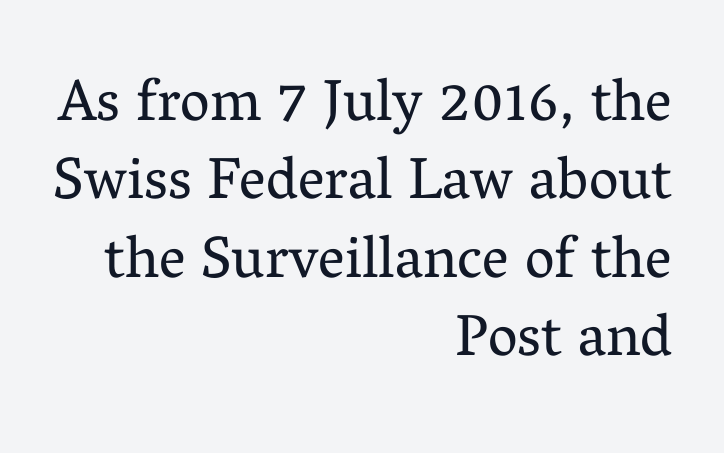
A clean baseline with only descenders dipping below it. A typesetter would call this proportional, since set widths differ per character. Weight class: somewhere from thin through regular. Little horizontal feet cap the strokes, marking this as serif type. This sample keeps an unexceptional amount of space between lines. Visually the block forms a straight wall on the right and a jagged coastline on the left.
